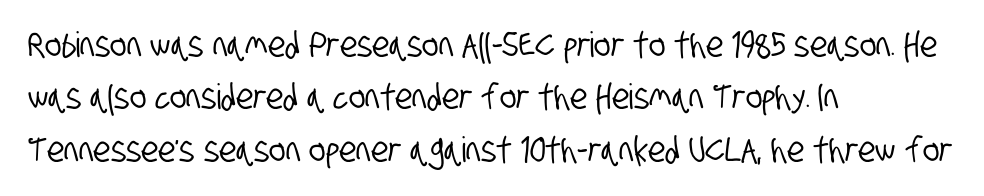
{"serif": "no", "width": "condensed", "stroke_contrast": "low", "x_height": "large", "monospaced": "no", "underline": "no", "align": "left", "line_spacing": "normal", "line_spacing_ratio": 1.5, "letter_spacing": "normal", "letter_spacing_em": 0.0, "glyph_px": 35}
